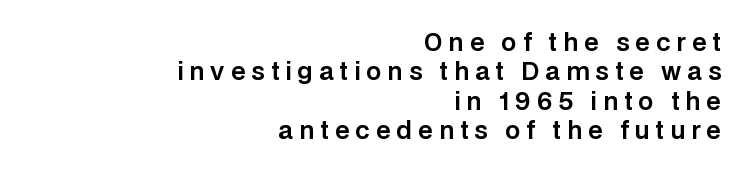
Q: Is the text italic (slanted)? A: No, it is upright.
Q: Is the text underlined? A: No.
Q: How is the paragraph aligned? A: Right-aligned.
Q: Is the spacing between letters normal or unusually wide? A: Unusually wide.
